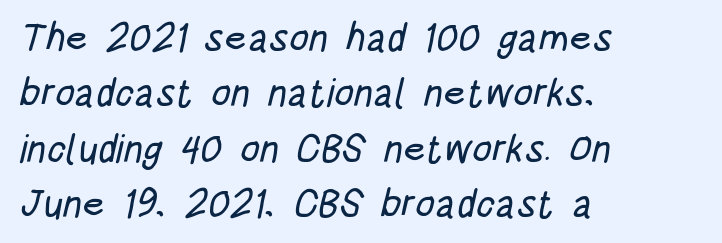
Q: Is the typeface a serif or a sans-serif typeface? A: Sans-serif.
Q: Is the text underlined? A: No.
Q: How is the paragraph aligned? A: Left-aligned.
Q: Is the spacing between letters normal or unusually wide? A: Normal.
Q: Is the spacing between lines tight, normal or loose? A: Normal.
Q: Width (condensed, normal, or wide)? A: Condensed.
Q: Stroke contrast? A: Low.
Q: x-height? A: Large.
Q: Monospaced? A: No.
